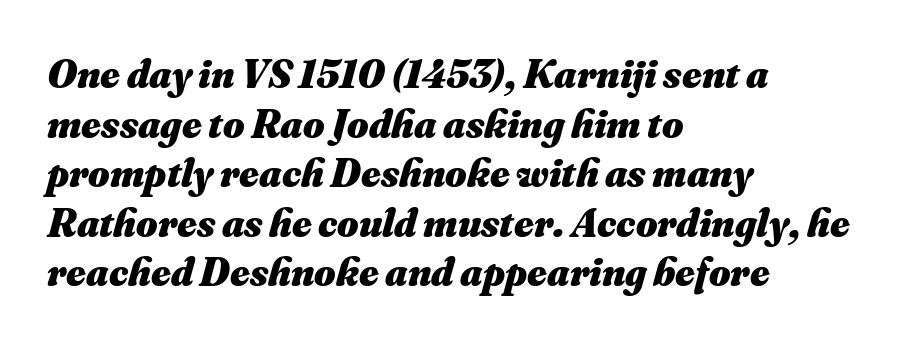
The image shows 41 px heavy type, italic (leaning right); set left-aligned, line spacing 1.21x, normal letter spacing, not underlined; medium stroke contrast and a small x-height.
